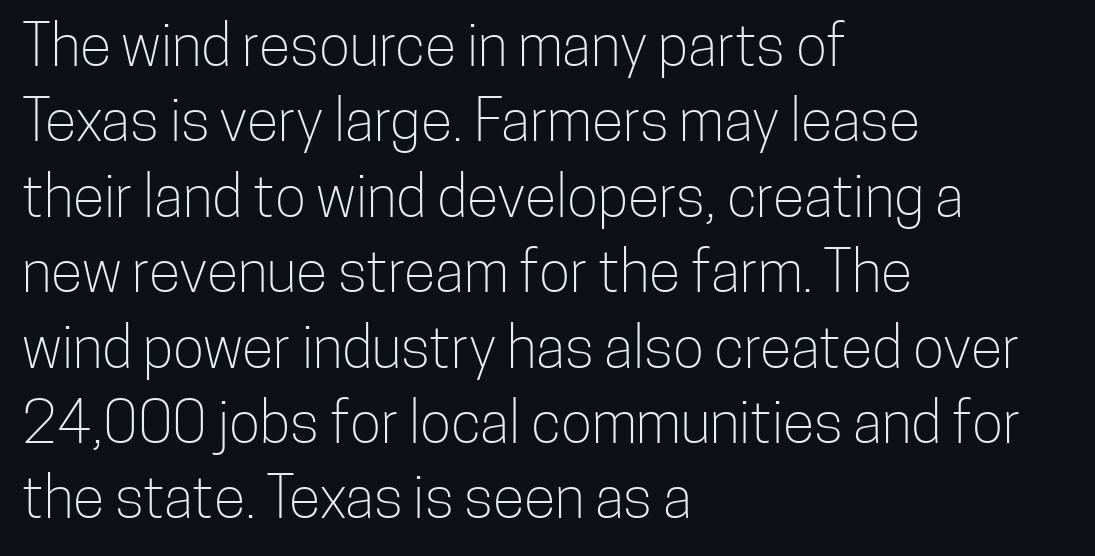
Leading matches the norm, producing a regular column. Caption: multi-line text, flush left, ragged right. The passage shown is typed in a proportional face where columns would drift. The line texture is even and compact thanks to regular tracking. Check under the words: just untouched page.
